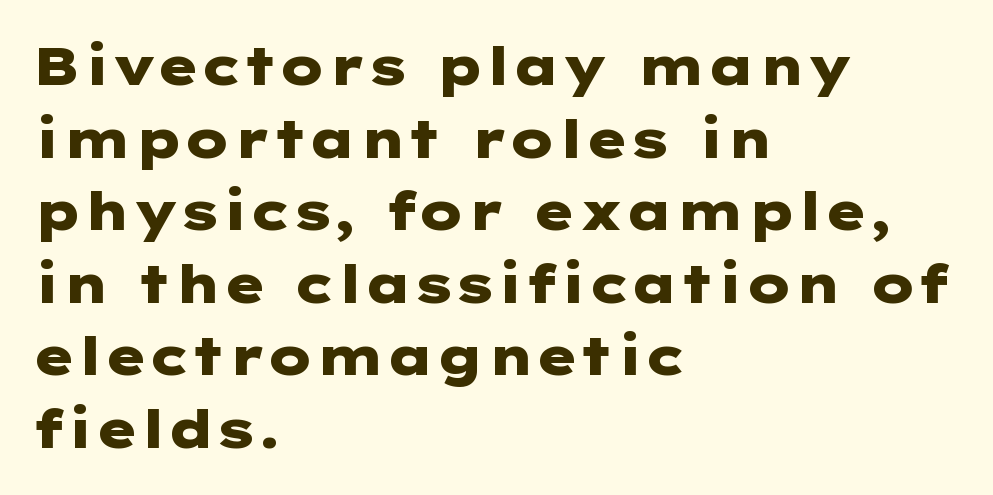
The image shows 53 px heavy, wide sans-serif type, upright; set left-aligned, normal line spacing (1.37x), normal letter spacing, not underlined; low stroke contrast and a medium x-height.
